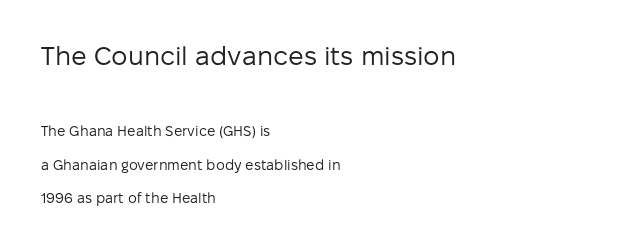
Default kerning and tracking; the words read as compact shapes. Unbolded letterforms with no extra heft. Note: larger setting up top, smaller setting below. The zone under the glyphs is completely vacant. In CSS terms this would be text-align: left. The vertical gap from one line to the next is large.
